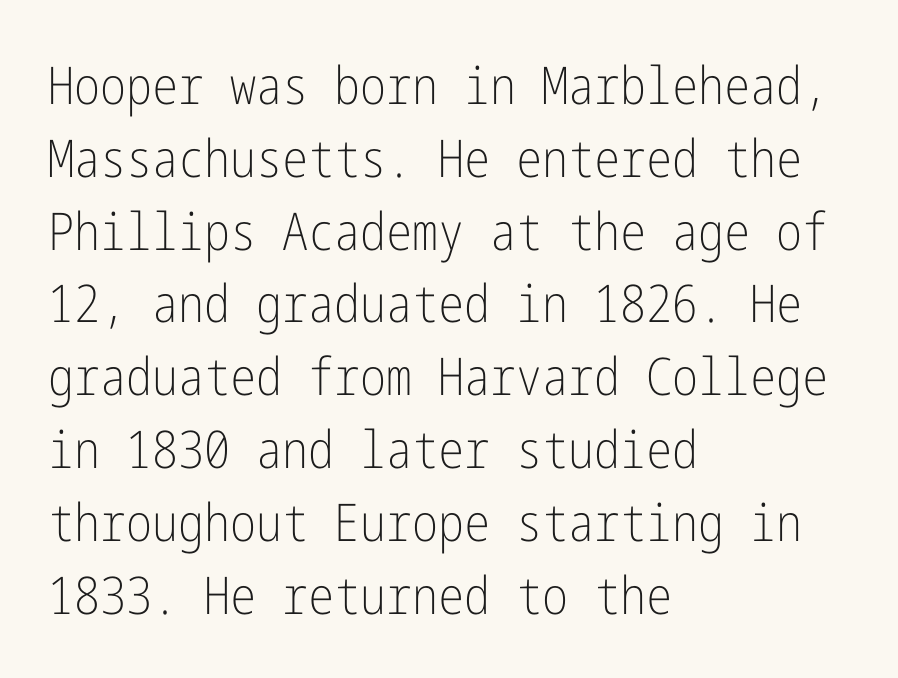
The image shows 52 px light, condensed sans-serif type, upright; set left-aligned, normal line spacing (1.4x), normal letter spacing, not underlined; low stroke contrast and a medium x-height.
